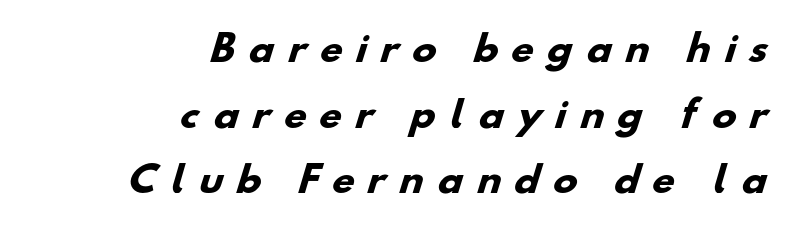
{"serif": "no", "bold": "yes", "weight": "heavy", "width": "normal", "stroke_contrast": "low", "x_height": "small", "monospaced": "no", "underline": "no", "align": "right", "line_spacing_ratio": 1.82, "letter_spacing": "wide", "letter_spacing_em": 0.38, "glyph_px": 36}
